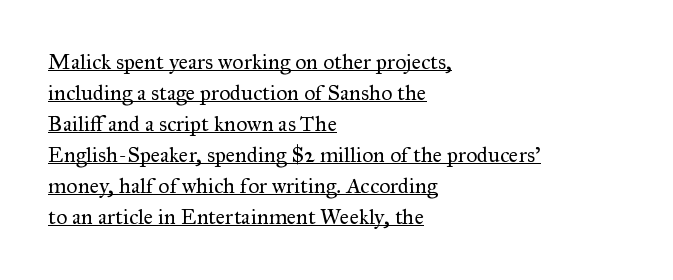
You can see a thin bar hugging the bottom of the glyphs. Interline gaps are of average width in this sample. Leftover space on each line is placed entirely after the last word. This is not heavy type; no bold has been used. In terms of posture, this sample is upright.
